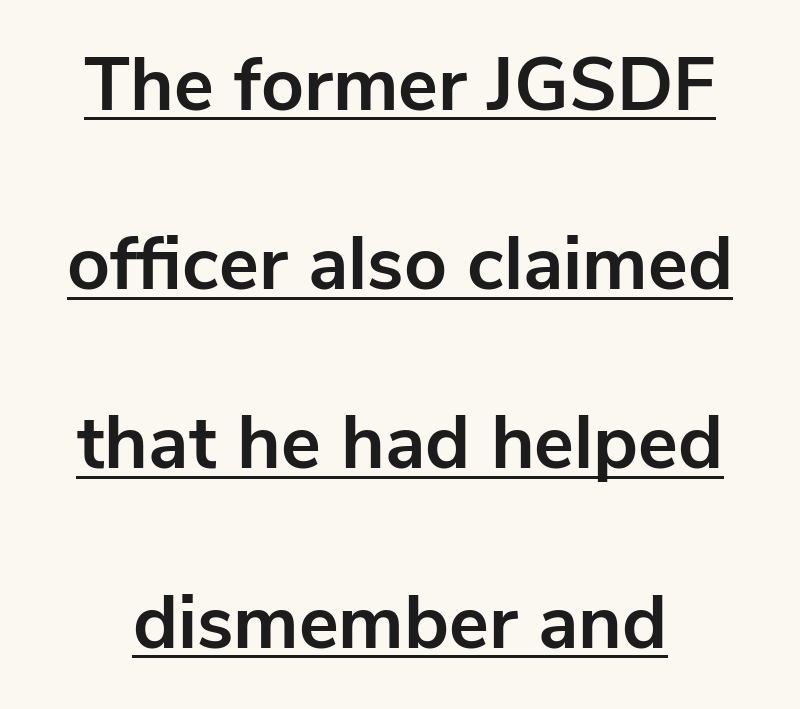
The image shows 75 px bold sans-serif type, upright; set loose line spacing (2.39x), normal letter spacing, underlined; low stroke contrast and a medium x-height.
